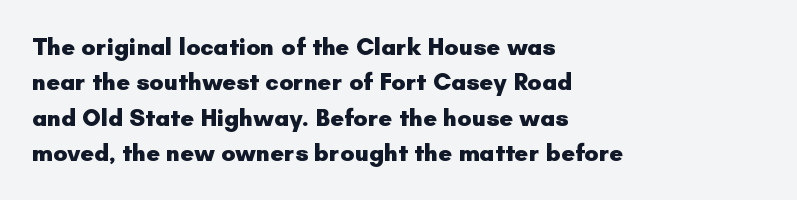
{"italic": "no", "bold": "yes", "underline": "no", "align": "left", "line_spacing": "normal", "line_spacing_ratio": 1.47, "letter_spacing": "normal", "letter_spacing_em": 0.0, "glyph_px": 24}
